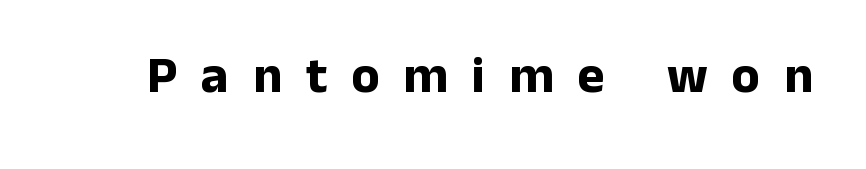
{"serif": "no", "italic": "no", "bold": "yes", "weight": "bold", "width": "normal", "stroke_contrast": "low", "x_height": "medium", "monospaced": "no", "underline": "no", "letter_spacing": "wide", "letter_spacing_em": 0.46, "glyph_px": 52}
